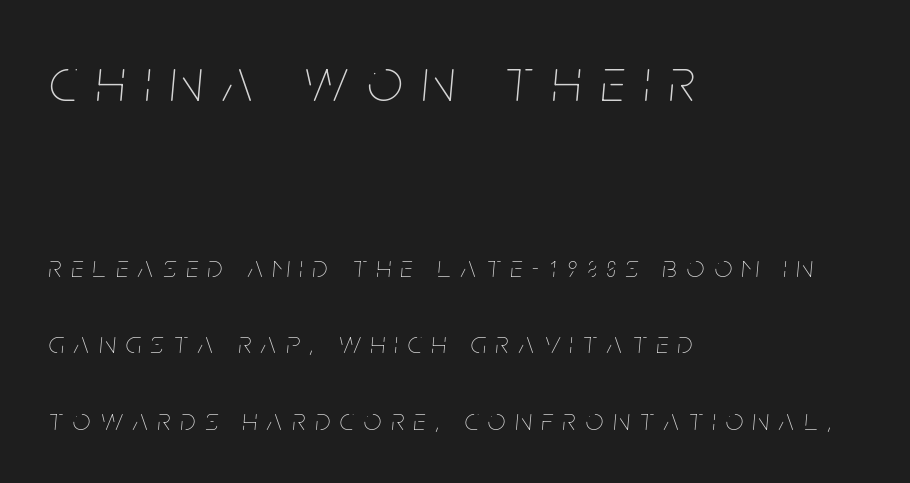
{"italic": "yes", "lean": "right", "slant_degrees": 5, "bold": "no", "weight": "thin", "width": "condensed", "stroke_contrast": "low", "x_height": "large", "monospaced": "no", "underline": "no", "align": "left", "line_spacing": "loose", "line_spacing_ratio": 2.46, "letter_spacing": "wide", "letter_spacing_em": 0.32, "larger_block": "first", "size_ratio": 2.0, "glyph_px": 62}
